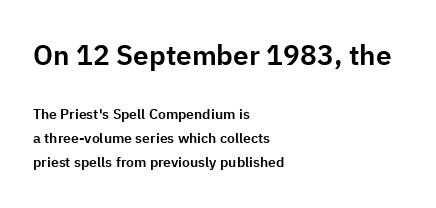
The image shows 28 px sans-serif type, upright; set left-aligned, normal line spacing (1.7x), normal letter spacing, not underlined; the first (top) block is 2.0x larger; low stroke contrast and a medium x-height.
